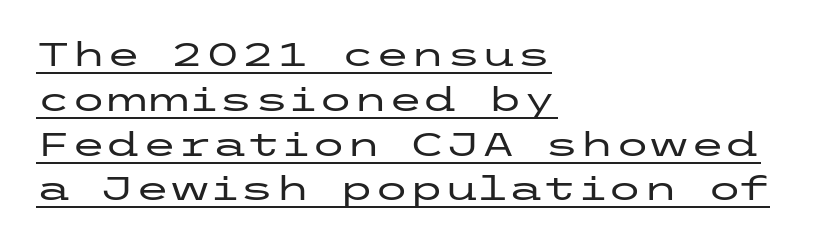
{"serif": "no", "italic": "no", "width": "wide", "stroke_contrast": "low", "x_height": "medium", "underline": "yes", "align": "left", "line_spacing": "normal", "line_spacing_ratio": 1.4, "letter_spacing": "normal", "letter_spacing_em": 0.0, "glyph_px": 32}
